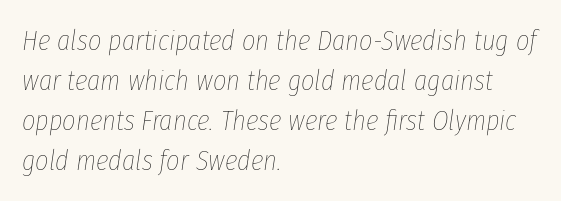
The image shows 29 px thin, condensed type, italic (leaning right); set left-aligned, normal line spacing (1.38x), normal letter spacing, not underlined; low stroke contrast and a medium x-height.
